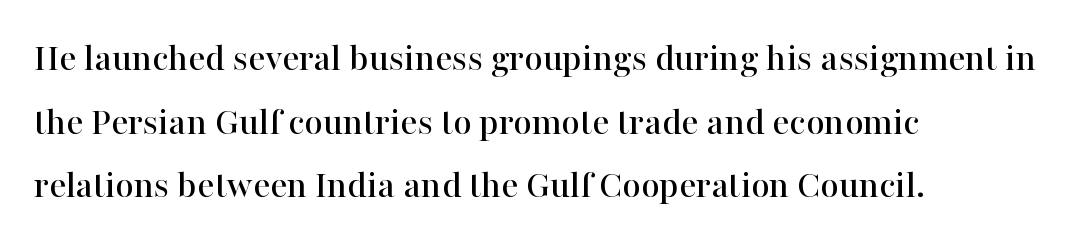
Q: Is the text italic (slanted)? A: No, it is upright.
Q: Is the typeface a serif or a sans-serif typeface? A: Serif.
Q: Is the text underlined? A: No.
Q: How is the paragraph aligned? A: Left-aligned.
Q: Is the spacing between letters normal or unusually wide? A: Normal.
Q: Is the spacing between lines tight, normal or loose? A: Normal.
Q: Width (condensed, normal, or wide)? A: Normal.
Q: Stroke contrast? A: High.
Q: x-height? A: Medium.
Q: Monospaced? A: No.
